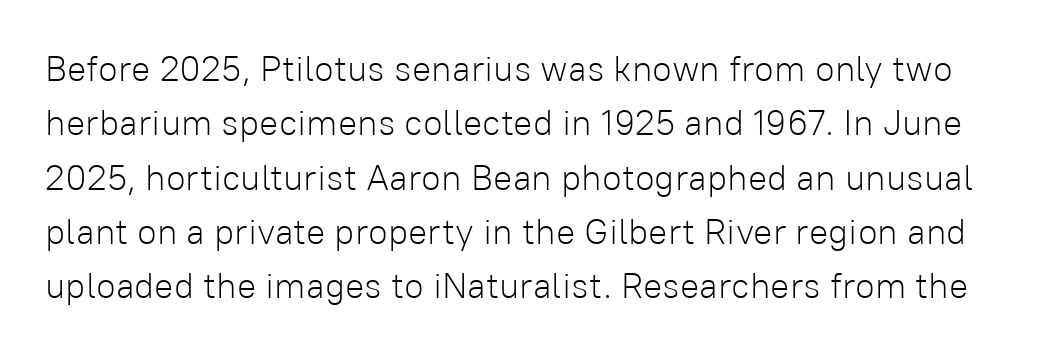
The image shows 36 px light sans-serif type, upright; set normal line spacing (1.51x), normal letter spacing, not underlined; low stroke contrast and a medium x-height.
